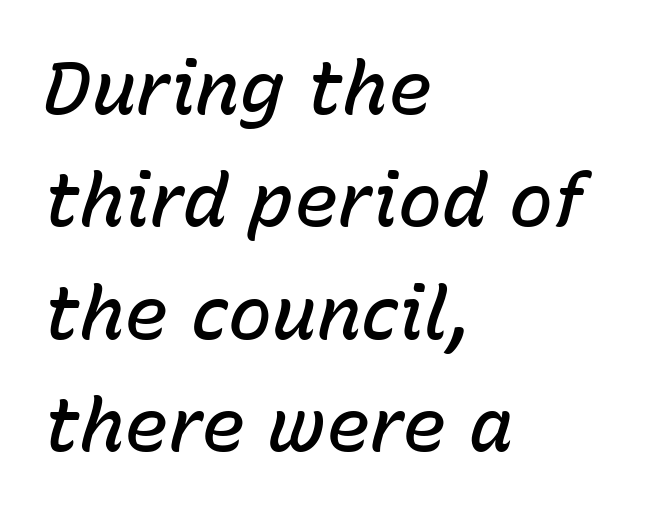
Strokes here are thickened, but only to semibold level. Do the characters align in a grid? No, the font is proportional. If you measured baseline to baseline, you'd find a middling distance. Casual observation: everything's shoved over to the left. In terms of posture, this sample is oblique. Each word holds together tightly as a unit, with standard inter-letter gaps.
